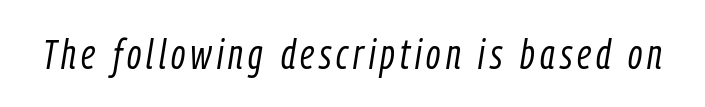
Stroke thickness stays within the range of a standard reading face or lighter. Quick note: italic. This sample has the flowing, uneven cadence of proportional lettering. Rule under the text: the space is simply empty.
